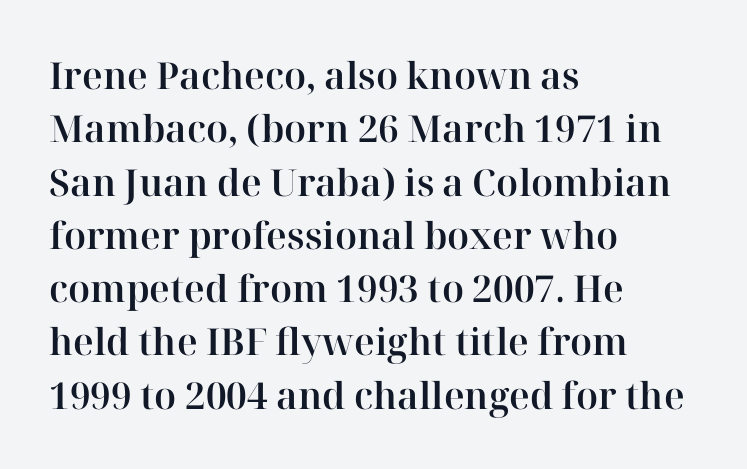
Q: Is the text italic (slanted)? A: No, it is upright.
Q: Is the typeface a serif or a sans-serif typeface? A: Serif.
Q: Is the text underlined? A: No.
Q: How is the paragraph aligned? A: Left-aligned.
Q: Is the spacing between letters normal or unusually wide? A: Normal.
Q: Is the spacing between lines tight, normal or loose? A: Normal.
Q: Width (condensed, normal, or wide)? A: Normal.
Q: Stroke contrast? A: High.
Q: x-height? A: Medium.
Q: Monospaced? A: No.
